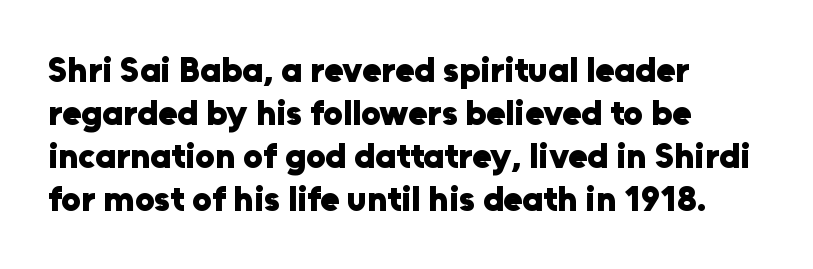
Heavy-handed strokes throughout: this text is bold. Each line starts at the same left margin while the right side varies. The font family rendered here belongs to the sans-serif group. A clean baseline with only descenders dipping below it. It's the straight-up-and-down kind of type.
